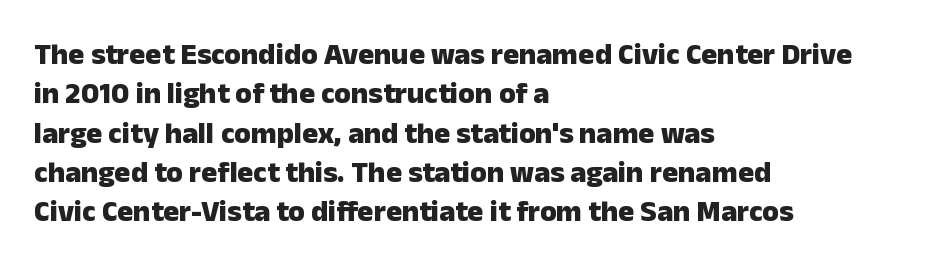
Q: Is the text bold? A: Yes.
Q: Is the text italic (slanted)? A: No, it is upright.
Q: Is the typeface a serif or a sans-serif typeface? A: Sans-serif.
Q: Is the text underlined? A: No.
Q: How is the paragraph aligned? A: Left-aligned.
Q: Is the spacing between letters normal or unusually wide? A: Normal.
Q: Is the spacing between lines tight, normal or loose? A: Normal.
Q: Width (condensed, normal, or wide)? A: Normal.
Q: Stroke contrast? A: Low.
Q: x-height? A: Medium.
Q: Monospaced? A: No.
